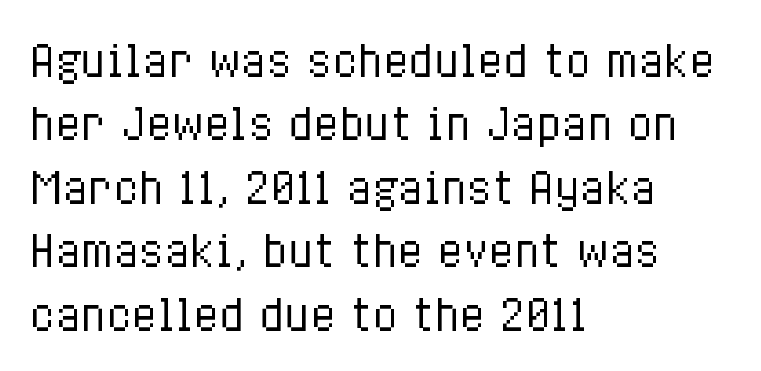
The strokes carry an ordinary text weight at most. The letters advance in unequal steps, a hallmark of proportional type. Each row of text sits above clean, open space. Normally led — the rows are evenly, conventionally spaced.
